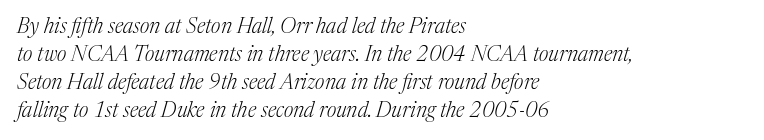
Q: Is the text bold? A: No.
Q: Is the text italic (slanted)? A: Yes, it leans right by about 17 degrees.
Q: Is the text underlined? A: No.
Q: How is the paragraph aligned? A: Left-aligned.
Q: Is the spacing between letters normal or unusually wide? A: Normal.
Q: Is the spacing between lines tight, normal or loose? A: Normal.
